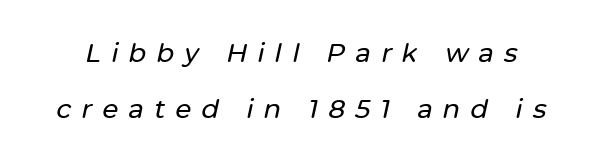
{"italic": "yes", "lean": "right", "slant_degrees": 12, "underline": "no", "line_spacing": "loose", "line_spacing_ratio": 2.14, "letter_spacing": "wide", "letter_spacing_em": 0.39, "glyph_px": 26}
